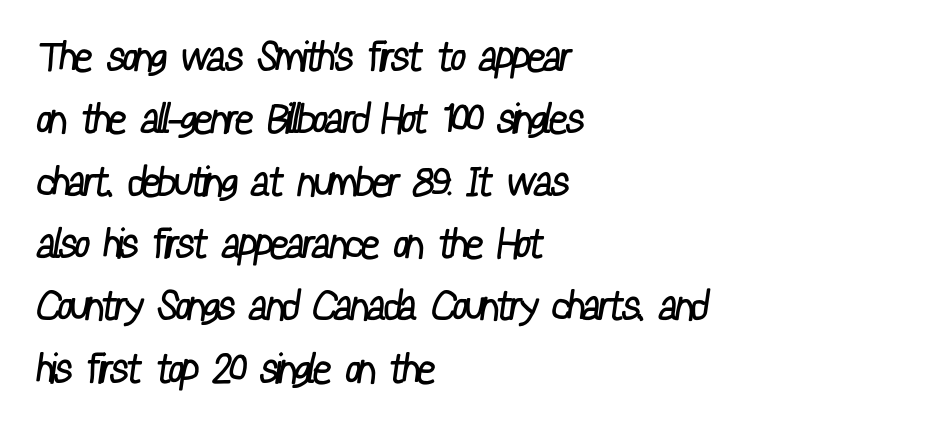
The face used here is proportionally spaced, like ordinary book or web type. Default kerning and tracking; the words read as compact shapes. The lines are quadded left. Clear beneath every line of the passage. These lines sit exactly where default settings would place them.
